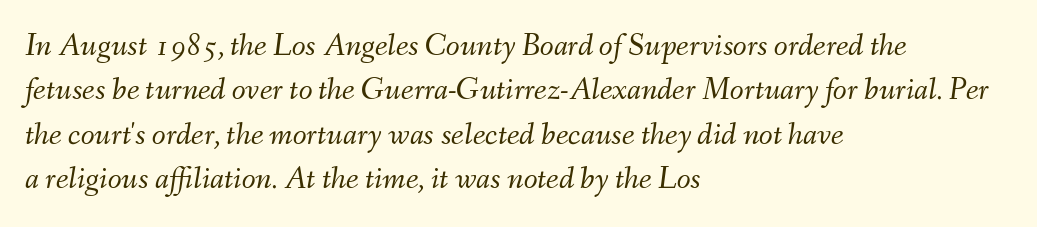
Q: Is the text bold? A: No.
Q: Is the text italic (slanted)? A: Yes, it leans right by about 9 degrees.
Q: Is the text underlined? A: No.
Q: How is the paragraph aligned? A: Left-aligned.
Q: Is the spacing between letters normal or unusually wide? A: Normal.
Q: Is the spacing between lines tight, normal or loose? A: Normal.
Q: Width (condensed, normal, or wide)? A: Normal.
Q: Stroke contrast? A: Medium.
Q: x-height? A: Small.
Q: Monospaced? A: No.
